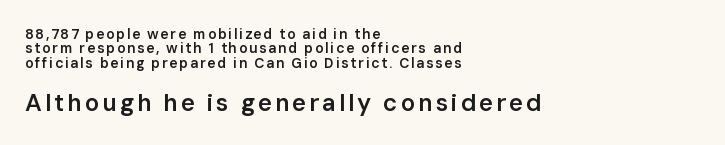
Just letters on the line, the space beneath them empty. The space between consecutive lines is stingy. What weight is shown? A semibold, between regular and bold. The type sits square on the baseline with zero lean. Short and long lines alike share a common starting point at left.
